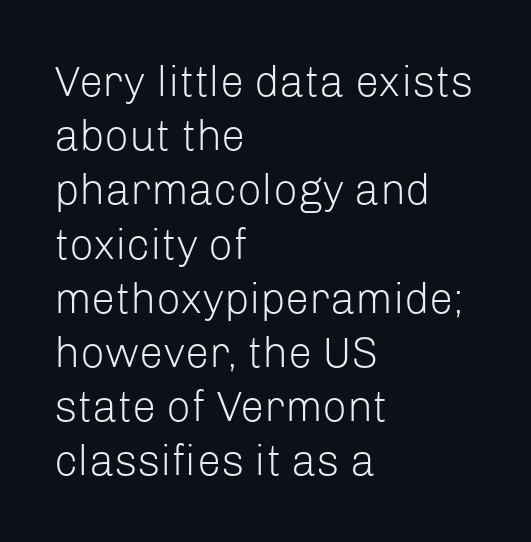
Q: Is the text bold? A: No.
Q: Is the text italic (slanted)? A: No, it is upright.
Q: Is the typeface a serif or a sans-serif typeface? A: Sans-serif.
Q: Is the text underlined? A: No.
Q: How is the paragraph aligned? A: Left-aligned.
Q: Is the spacing between letters normal or unusually wide? A: Normal.
Q: Is the spacing between lines tight, normal or loose? A: Normal.
Q: Width (condensed, normal, or wide)? A: Normal.
Q: Stroke contrast? A: Low.
Q: x-height? A: Medium.
Q: Monospaced? A: No.
